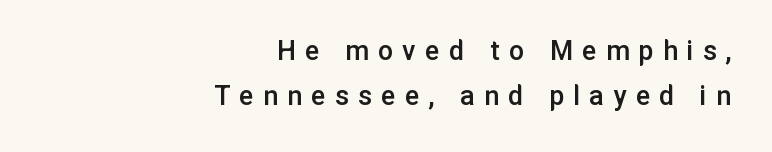
{"serif": "no", "italic": "no", "bold": "semi", "weight": "semibold", "width": "normal", "stroke_contrast": "low", "x_height": "medium", "monospaced": "no", "underline": "no", "align": "right", "line_spacing": "normal", "line_spacing_ratio": 1.49, "letter_spacing": "wide", "letter_spacing_em": 0.31, "glyph_px": 30}
